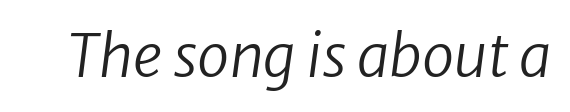
Character widths vary here, with narrow letters taking less room than wide ones. Underlining? Definitely not there. Default kerning and tracking; the words read as compact shapes. Letters have the restrained weight of plain body copy at most. The text was rendered using a sans face with plain stroke endings.
